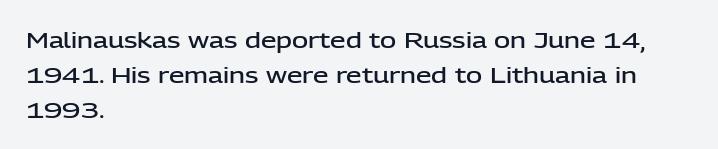
Q: Is the text bold? A: Semi-bold.
Q: Is the text italic (slanted)? A: No, it is upright.
Q: Is the text underlined? A: No.
Q: How is the paragraph aligned? A: Left-aligned.
Q: Is the spacing between letters normal or unusually wide? A: Normal.
Q: Is the spacing between lines tight, normal or loose? A: Normal.
